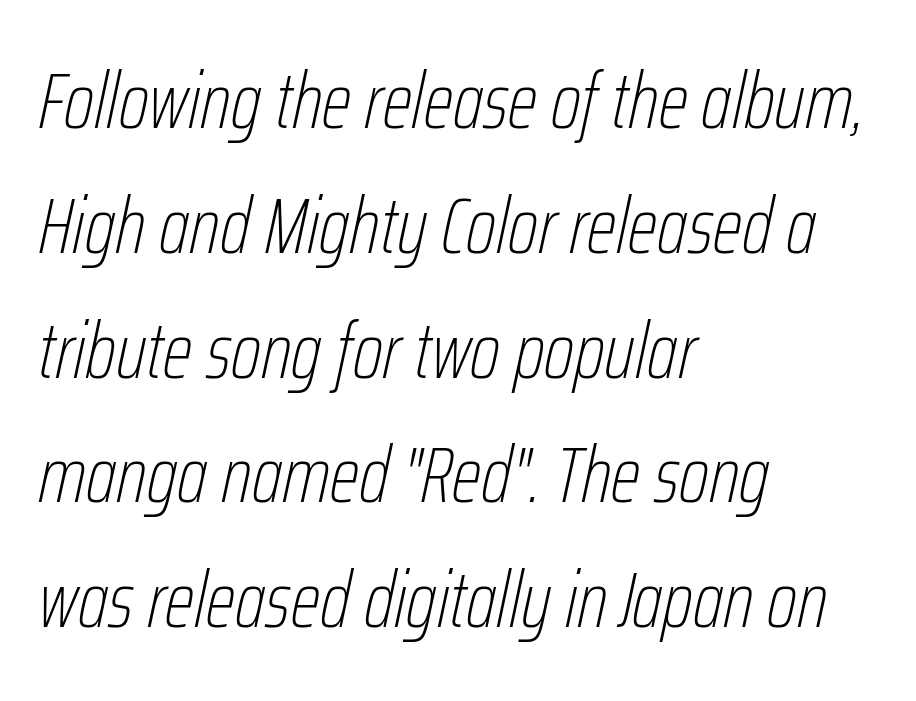
Q: Is the text bold? A: No.
Q: Is the text italic (slanted)? A: Yes, it leans right by about 12 degrees.
Q: Is the text underlined? A: No.
Q: How is the paragraph aligned? A: Left-aligned.
Q: Is the spacing between letters normal or unusually wide? A: Normal.
Q: Is the spacing between lines tight, normal or loose? A: Normal.
Q: Width (condensed, normal, or wide)? A: Condensed.
Q: Stroke contrast? A: Low.
Q: x-height? A: Medium.
Q: Monospaced? A: No.
